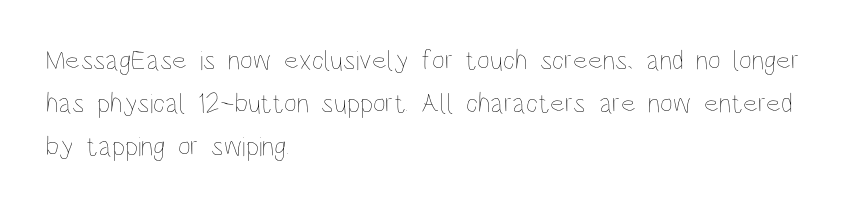
Leading matches the norm, producing a regular column. Each row of text sits above clean, open space. Is this a fixed-width face? No — the glyphs have proportional, varying widths. If you drew a ruler down the left edge, every line would touch it. Letter spacing: default. The cut favours lightness, reaching ordinary text weight at its darkest.
